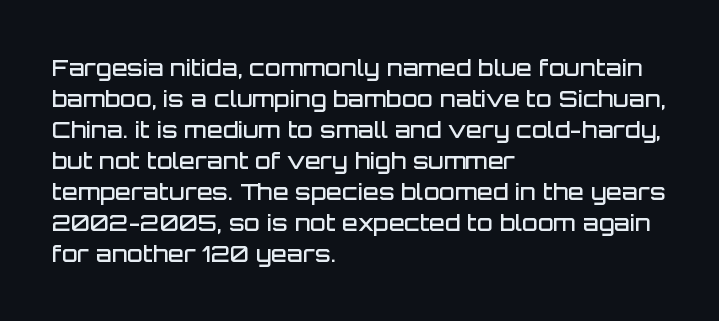
A bare baseline throughout the passage. The gaps between neighbouring characters are ordinary and unremarkable. These lines were composed using upright roman letters. Honestly, the row spacing looks completely unremarkable. In terms of weight, the rendering is demibold, just under bold. The typesetter chose a ragged-right arrangement here.
